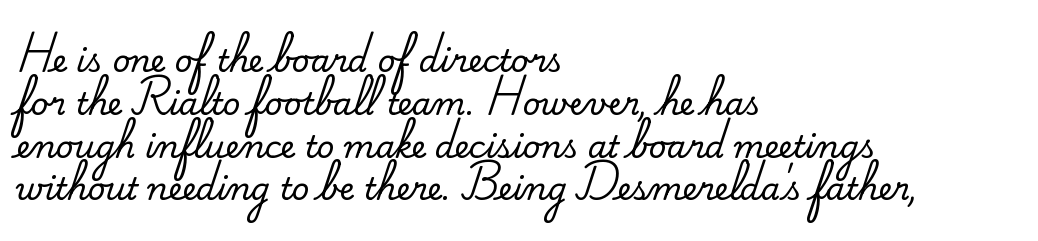
{"serif": "yes", "width": "normal", "stroke_contrast": "medium", "x_height": "small", "monospaced": "no", "underline": "no", "align": "left", "line_spacing": "normal", "line_spacing_ratio": 1.38, "letter_spacing": "normal", "letter_spacing_em": 0.0, "glyph_px": 31}
